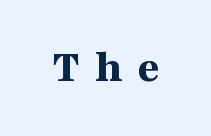
Q: Is the text bold? A: Yes.
Q: Is the text italic (slanted)? A: No, it is upright.
Q: Is the typeface a serif or a sans-serif typeface? A: Serif.
Q: Is the text underlined? A: No.
Q: Is the spacing between letters normal or unusually wide? A: Unusually wide.
Q: Width (condensed, normal, or wide)? A: Wide.
Q: Stroke contrast? A: Medium.
Q: x-height? A: Medium.
Q: Monospaced? A: No.
